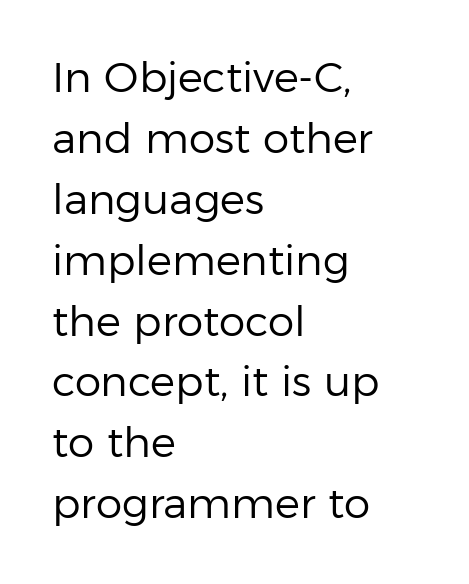
Q: Is the text bold? A: No.
Q: Is the text italic (slanted)? A: No, it is upright.
Q: Is the typeface a serif or a sans-serif typeface? A: Sans-serif.
Q: Is the text underlined? A: No.
Q: How is the paragraph aligned? A: Left-aligned.
Q: Is the spacing between letters normal or unusually wide? A: Normal.
Q: Is the spacing between lines tight, normal or loose? A: Normal.
Q: Width (condensed, normal, or wide)? A: Normal.
Q: Stroke contrast? A: Low.
Q: x-height? A: Medium.
Q: Monospaced? A: No.
